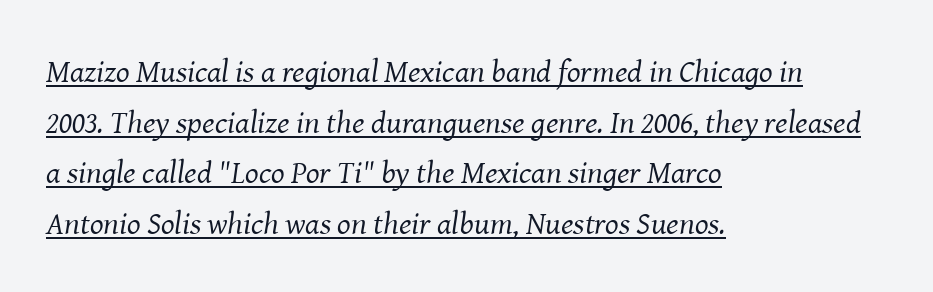
The image shows 32 px regular-weight serif type, italic (leaning right); set left-aligned, normal line spacing (1.58x), normal letter spacing, underlined; medium stroke contrast and a medium x-height.
